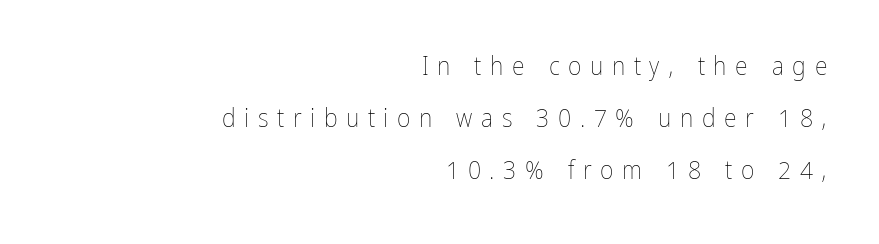
Q: Is the text bold? A: No.
Q: Is the text italic (slanted)? A: No, it is upright.
Q: Is the text underlined? A: No.
Q: How is the paragraph aligned? A: Right-aligned.
Q: Is the spacing between letters normal or unusually wide? A: Unusually wide.
Q: Is the spacing between lines tight, normal or loose? A: Loose.
